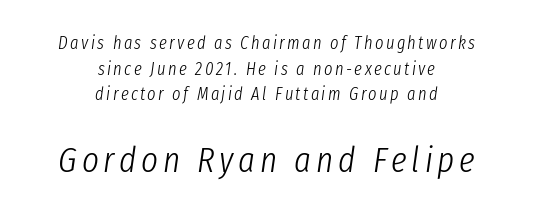
Q: Is the text bold? A: No.
Q: Is the text italic (slanted)? A: Yes, it leans right by about 8 degrees.
Q: Is the text underlined? A: No.
Q: How is the paragraph aligned? A: Centered.
Q: Is the spacing between lines tight, normal or loose? A: Normal.
Q: Which block of text is set in a larger size, the first (top) or the second (bottom)? A: The second (bottom) one.
Q: Width (condensed, normal, or wide)? A: Condensed.
Q: Stroke contrast? A: Low.
Q: x-height? A: Medium.
Q: Monospaced? A: No.
